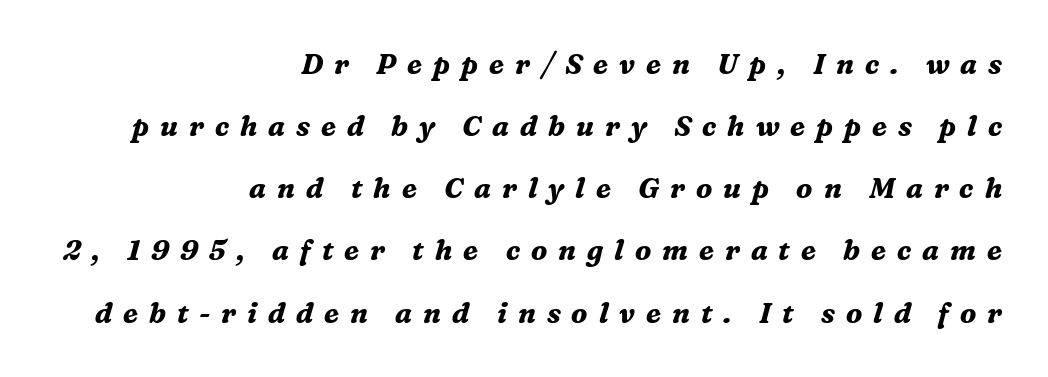
Think of a printed novel: that variable character pitch is what you see here. Observe the wide spacing: letters keep a clear distance from each other. Each letter's strokes conclude with small projecting serifs. Widely set lines give the paragraph a tall, airy silhouette.
